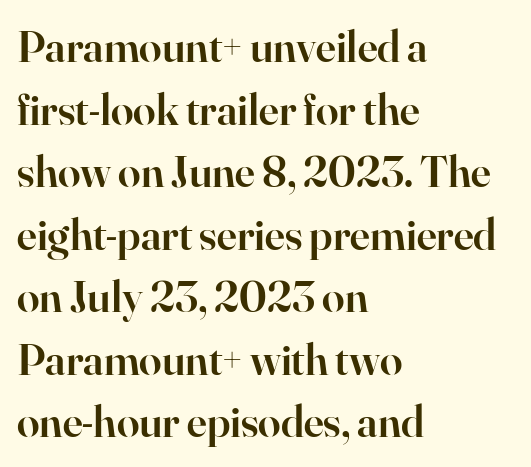
Q: Is the text bold? A: Semi-bold.
Q: Is the text italic (slanted)? A: No, it is upright.
Q: Is the typeface a serif or a sans-serif typeface? A: Serif.
Q: Is the text underlined? A: No.
Q: How is the paragraph aligned? A: Left-aligned.
Q: Is the spacing between letters normal or unusually wide? A: Normal.
Q: Is the spacing between lines tight, normal or loose? A: Normal.
Q: Width (condensed, normal, or wide)? A: Normal.
Q: Stroke contrast? A: High.
Q: x-height? A: Small.
Q: Monospaced? A: No.
